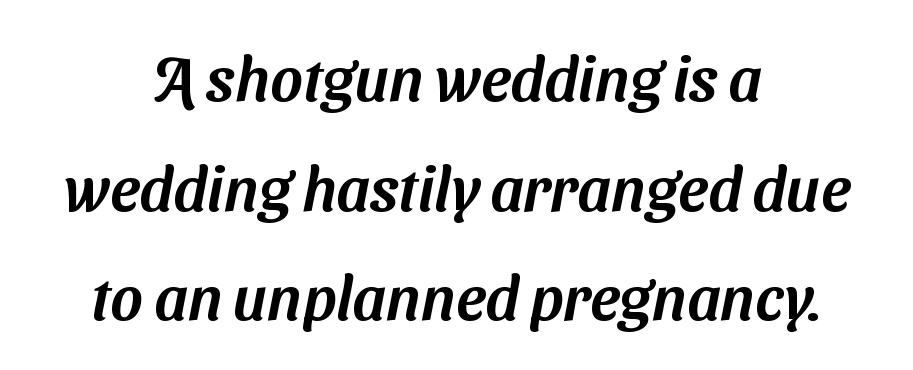
Check under the words: just untouched page. This sample has the flowing, uneven cadence of proportional lettering. Are there feet on the stems? There aren't — it's a sans. Short note: letters normally spaced. Both edges are ragged and mirror each other, which tells us the setting is centered.
